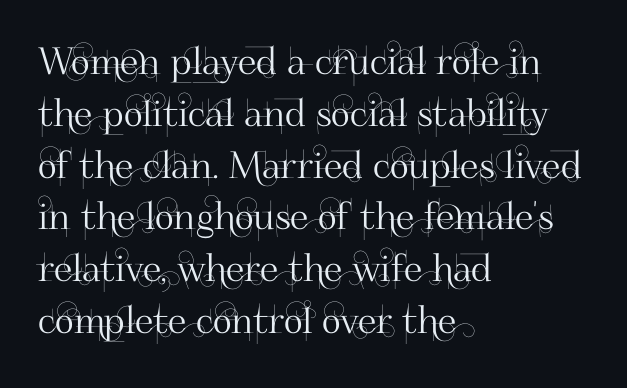
Q: Is the text italic (slanted)? A: No, it is upright.
Q: Is the typeface a serif or a sans-serif typeface? A: Sans-serif.
Q: Is the text underlined? A: No.
Q: How is the paragraph aligned? A: Left-aligned.
Q: Is the spacing between letters normal or unusually wide? A: Normal.
Q: Is the spacing between lines tight, normal or loose? A: Normal.
Q: Width (condensed, normal, or wide)? A: Normal.
Q: Stroke contrast? A: High.
Q: x-height? A: Small.
Q: Monospaced? A: No.
